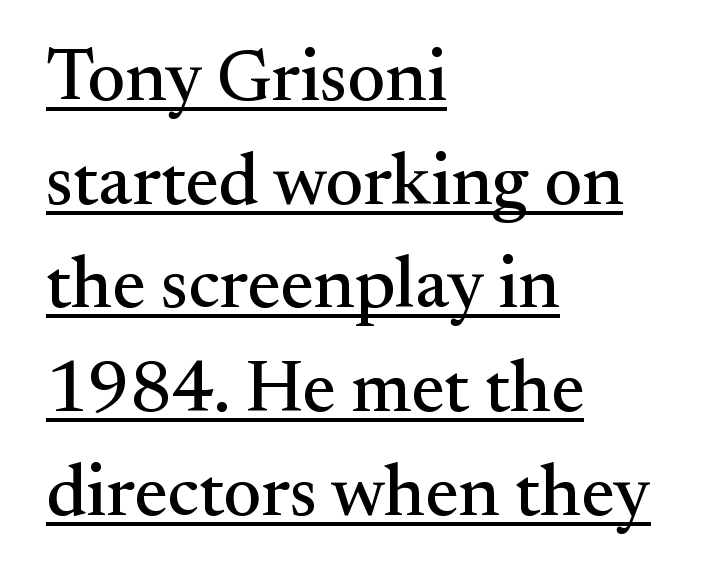
The line-height multiplier appears to be the usual default. This sample has the flowing, uneven cadence of proportional lettering. The lines in this sample share a left origin and differ only in where they stop. Short note: letters normally spaced. The font family rendered here belongs to the serif group.
